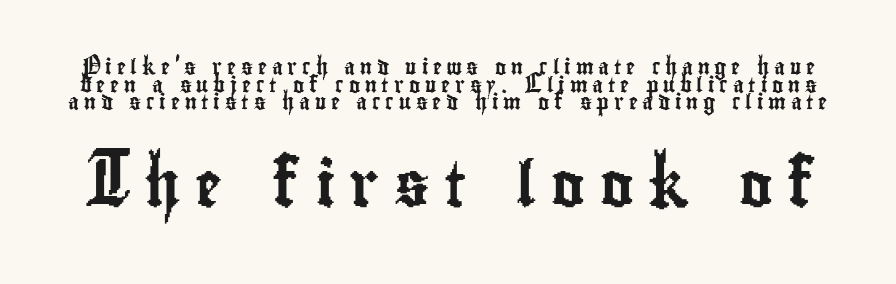
The face used here is proportionally spaced, like ordinary book or web type. Letters rest on an invisible, unmarked baseline. The horizontal fit of the characters is loose and conspicuously gappy. No italicization has been applied; the sample stays upright.
